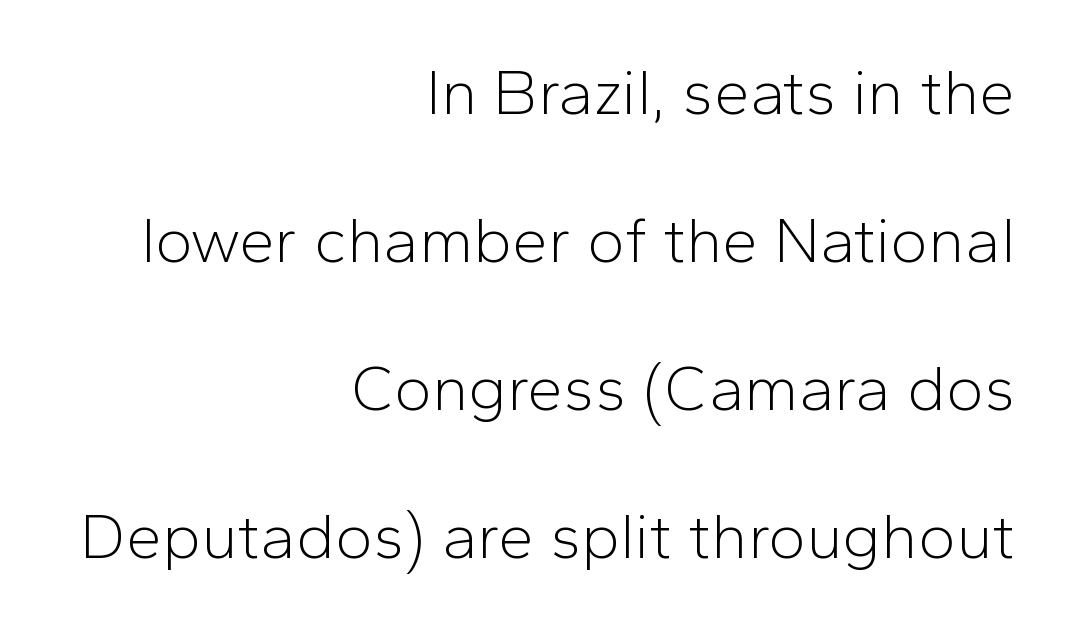
{"serif": "no", "italic": "no", "bold": "no", "weight": "light", "width": "normal", "stroke_contrast": "low", "x_height": "medium", "monospaced": "no", "underline": "no", "align": "right", "line_spacing": "loose", "line_spacing_ratio": 2.31, "letter_spacing": "normal", "letter_spacing_em": 0.0, "glyph_px": 64}
